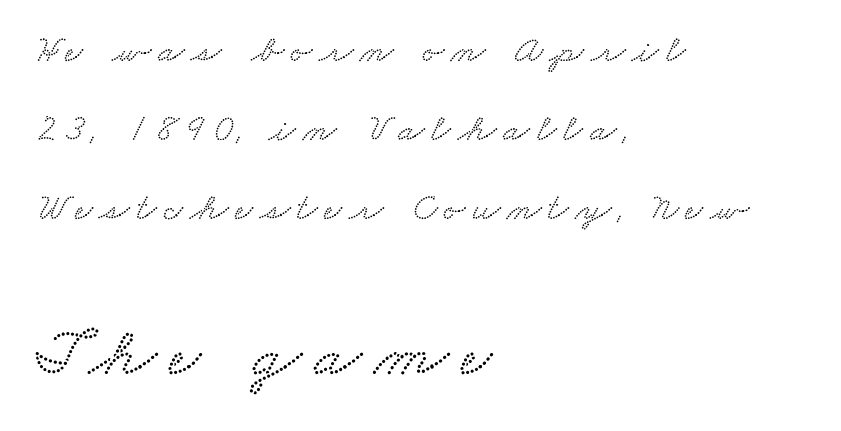
The image shows 69 px wide serif type; set left-aligned, loose line spacing (2.03x), not underlined; the second (bottom) block is 1.77x larger; low stroke contrast and a small x-height.
